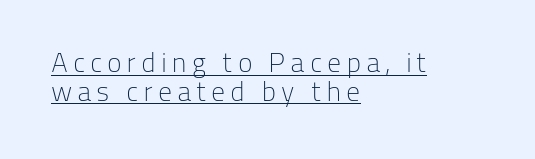
Heft: none added — not bold. The face used here is a sans, in the tradition of grotesques and geometrics. This sample carries an underscore along the baseline area. The compositor pushed each line to the left boundary.
